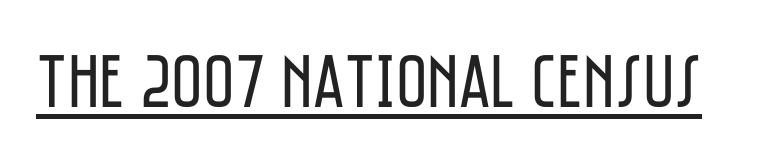
When letters stand straight like this, we call the style roman or upright. A light-to-regular cut is what we see here. These lines are rendered in a variable-pitch font. The characters display no serif detailing; their extremities are plain. The rendering uses the underline text-decoration.
